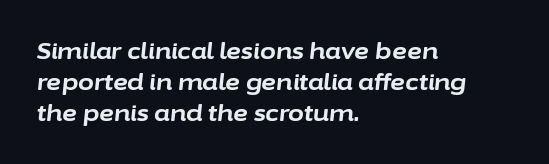
Q: Is the text bold? A: Yes.
Q: Is the text italic (slanted)? A: Yes, it leans right by about 6 degrees.
Q: Is the text underlined? A: No.
Q: How is the paragraph aligned? A: Left-aligned.
Q: Is the spacing between letters normal or unusually wide? A: Normal.
Q: Is the spacing between lines tight, normal or loose? A: Normal.
